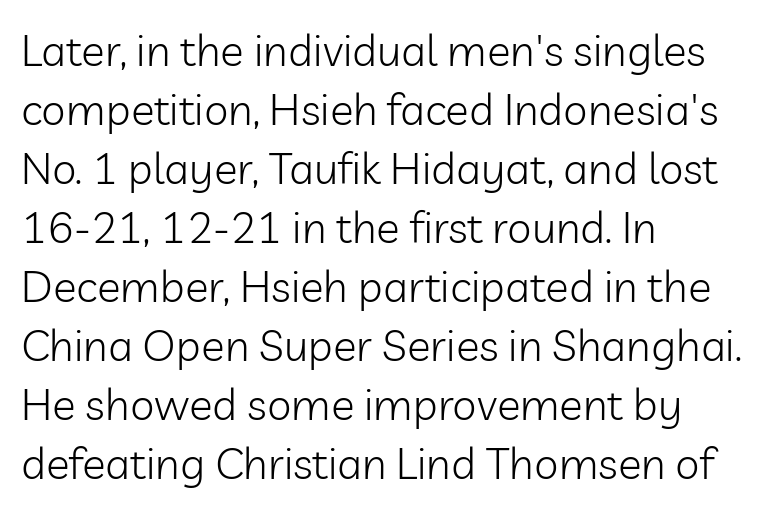
Character widths vary here, with narrow letters taking less room than wide ones. Ink coverage per letter is moderate at most. Typeset ragged right — the left edge is the straight one. Upright lettering throughout.
